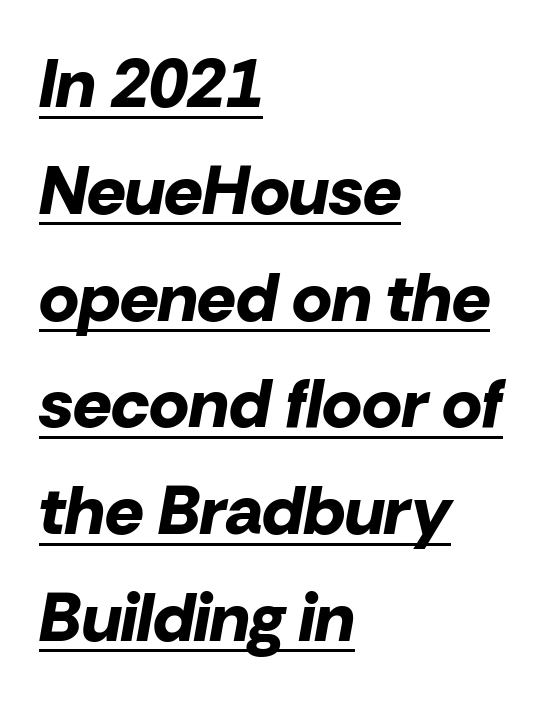
The image shows 68 px bold type, italic (leaning right); set left-aligned, normal line spacing (1.57x), normal letter spacing, underlined; low stroke contrast and a medium x-height.
